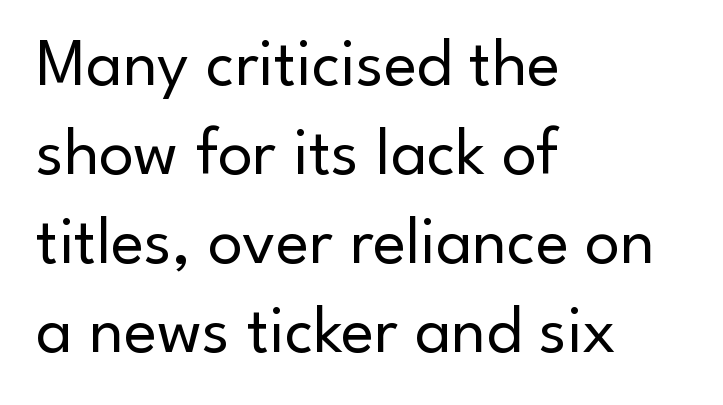
The image shows 69 px regular-weight sans-serif type, upright; set left-aligned, normal line spacing (1.29x), normal letter spacing, not underlined; low stroke contrast and a small x-height.
